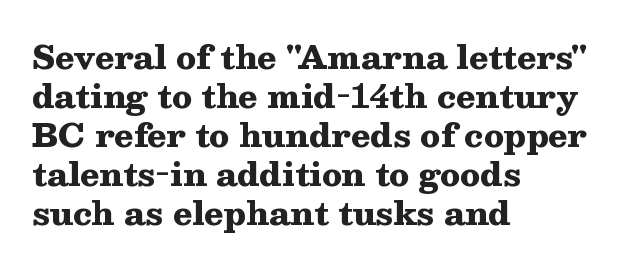
The image shows 32 px heavy, wide serif type, upright; set left-aligned, line spacing 1.22x, normal letter spacing, not underlined; medium stroke contrast and a medium x-height.
